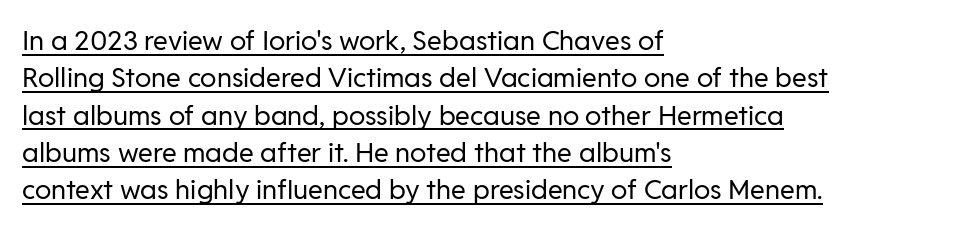
Q: Is the text bold? A: No.
Q: Is the text italic (slanted)? A: No, it is upright.
Q: Is the text underlined? A: Yes.
Q: How is the paragraph aligned? A: Left-aligned.
Q: Is the spacing between letters normal or unusually wide? A: Normal.
Q: Is the spacing between lines tight, normal or loose? A: Normal.
